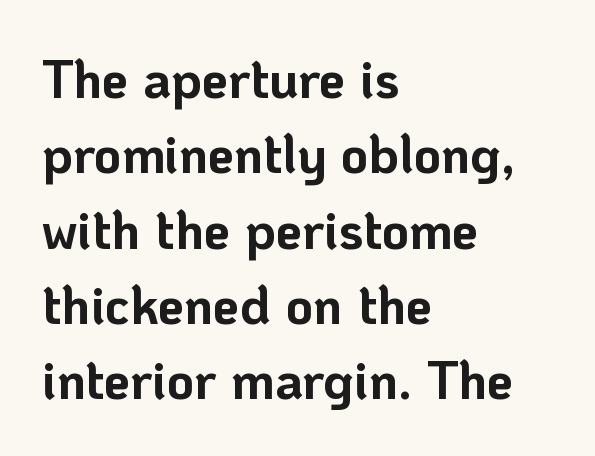
{"serif": "no", "italic": "no", "bold": "yes", "weight": "bold", "width": "normal", "stroke_contrast": "low", "x_height": "medium", "monospaced": "no", "underline": "no", "align": "left", "line_spacing": "normal", "line_spacing_ratio": 1.42, "letter_spacing": "normal", "letter_spacing_em": 0.0, "glyph_px": 53}
